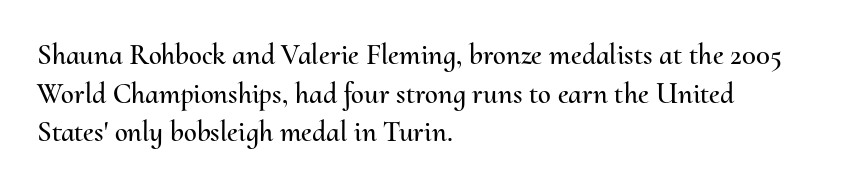
{"italic": "no", "width": "normal", "stroke_contrast": "medium", "x_height": "small", "monospaced": "no", "underline": "no", "align": "left", "line_spacing": "normal", "line_spacing_ratio": 1.33, "letter_spacing": "normal", "letter_spacing_em": 0.0, "glyph_px": 29}
